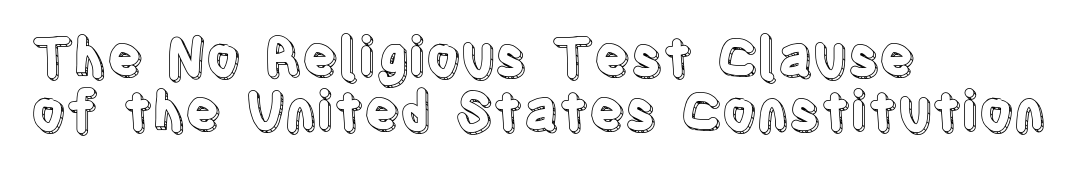
{"italic": "no", "width": "condensed", "x_height": "large", "monospaced": "no", "underline": "no", "align": "left", "line_spacing": "tight", "line_spacing_ratio": 1.01, "letter_spacing": "normal", "letter_spacing_em": 0.0, "glyph_px": 53}
